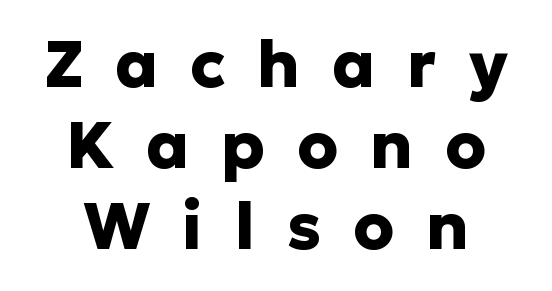
Weight check: bold — yes, fully. Note: no serifs on the glyphs. You could not count columns in this text — the font is proportionally spaced. Each new line begins a customary step beneath the previous one.
